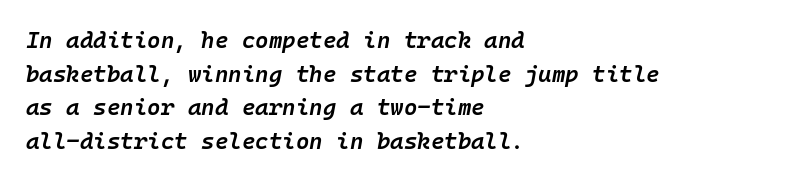
The image shows 23 px text type, italic (leaning right); set left-aligned, normal line spacing (1.46x), normal letter spacing, not underlined.
